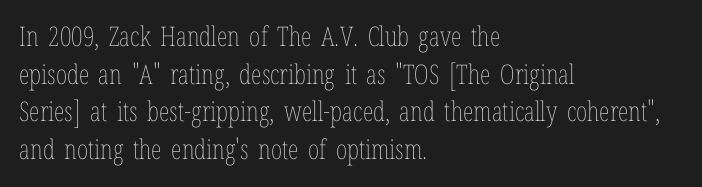
Q: Is the text bold? A: No.
Q: Is the text italic (slanted)? A: No, it is upright.
Q: Is the text underlined? A: No.
Q: How is the paragraph aligned? A: Left-aligned.
Q: Is the spacing between letters normal or unusually wide? A: Normal.
Q: Is the spacing between lines tight, normal or loose? A: Normal.
